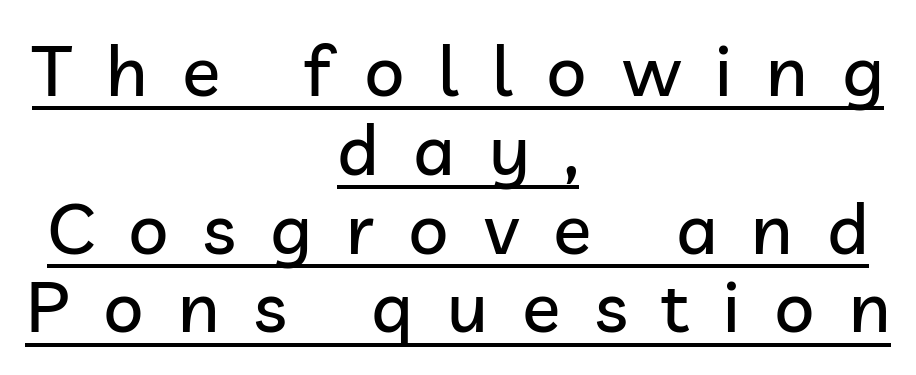
{"serif": "no", "italic": "no", "width": "normal", "stroke_contrast": "low", "x_height": "medium", "monospaced": "no", "underline": "yes", "align": "center", "line_spacing": "tight", "line_spacing_ratio": 1.11, "letter_spacing": "wide", "letter_spacing_em": 0.48, "glyph_px": 71}
